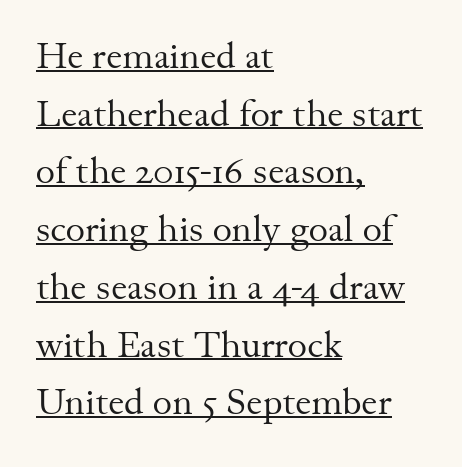
{"serif": "yes", "italic": "no", "bold": "no", "weight": "regular", "width": "normal", "stroke_contrast": "medium", "x_height": "small", "monospaced": "no", "underline": "yes", "align": "left", "line_spacing": "normal", "line_spacing_ratio": 1.56, "letter_spacing": "normal", "letter_spacing_em": 0.0, "glyph_px": 37}
